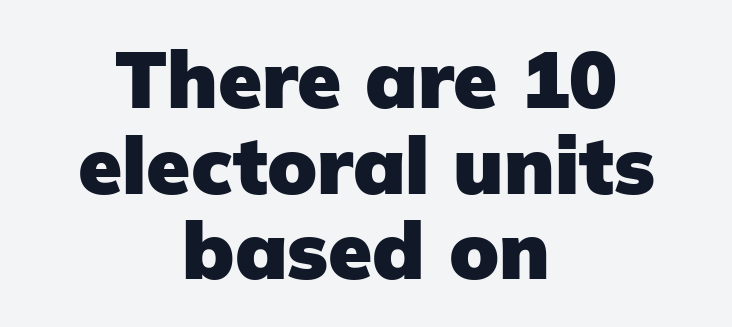
{"serif": "no", "italic": "no", "bold": "yes", "weight": "heavy", "width": "normal", "stroke_contrast": "low", "x_height": "medium", "monospaced": "no", "underline": "no", "align": "center", "line_spacing": "tight", "line_spacing_ratio": 1.07, "letter_spacing": "normal", "letter_spacing_em": 0.0, "glyph_px": 80}
